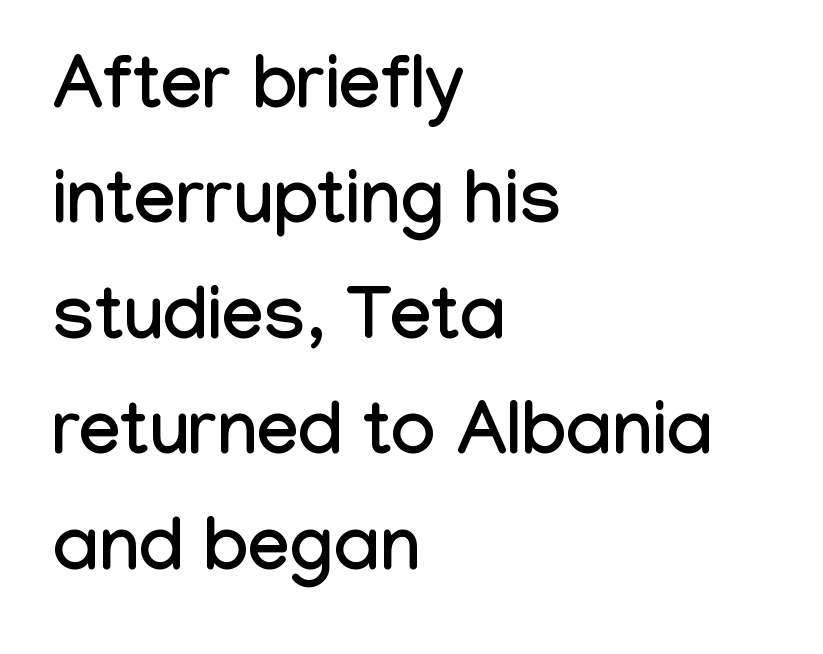
The image shows 75 px condensed sans-serif type, upright; set left-aligned, normal line spacing (1.54x), normal letter spacing, not underlined; low stroke contrast and a medium x-height.
